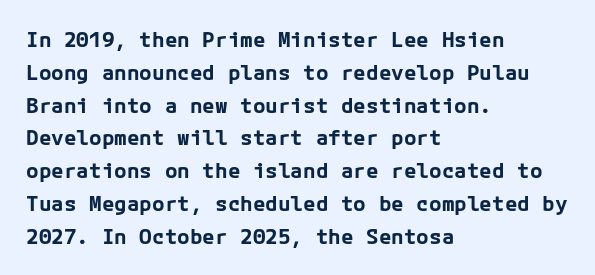
Weight check: bold — yes, fully. This rendering features lettering with no underline. This is the regular roman posture of the typeface. Is there much room between lines? A standard amount, neither cramped nor airy. No extra tracking has been applied to these lines. The rag falls on the right side of this text block.
